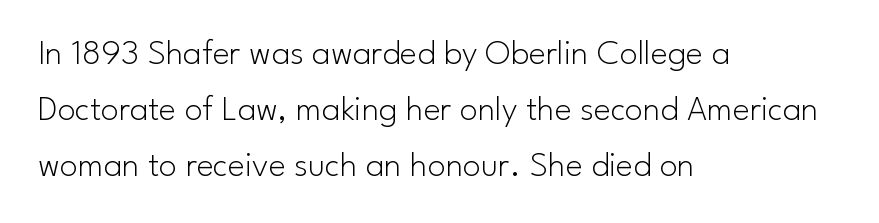
{"serif": "no", "italic": "no", "bold": "no", "weight": "light", "width": "normal", "stroke_contrast": "low", "x_height": "small", "monospaced": "no", "underline": "no", "align": "left", "line_spacing": "normal", "line_spacing_ratio": 1.56, "letter_spacing": "normal", "letter_spacing_em": 0.0, "glyph_px": 36}
